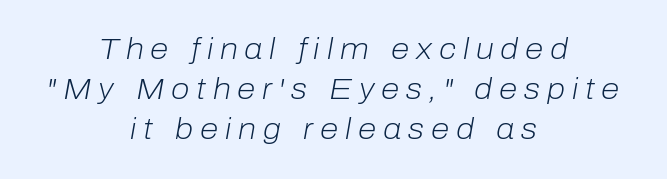
The image shows 30 px light type, italic (leaning right); set centered, normal line spacing (1.34x), unusually wide letter spacing (+0.23 em), not underlined; low stroke contrast and a medium x-height.
